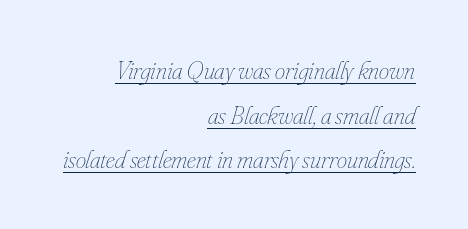
{"italic": "yes", "lean": "right", "slant_degrees": 16, "bold": "no", "underline": "yes", "align": "right", "line_spacing_ratio": 1.72, "letter_spacing": "normal", "letter_spacing_em": 0.0, "glyph_px": 26}
